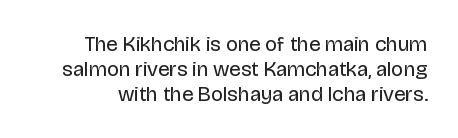
The font's upright variant was chosen for this text. Descenders are the only things crossing below the line. These lines keep a tight, regular rhythm from letter to letter. The passage shown is not bold in any degree.
